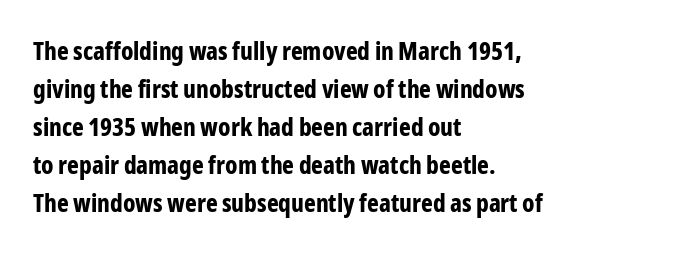
Q: Is the text bold? A: Yes.
Q: Is the text italic (slanted)? A: No, it is upright.
Q: Is the text underlined? A: No.
Q: How is the paragraph aligned? A: Left-aligned.
Q: Is the spacing between letters normal or unusually wide? A: Normal.
Q: Is the spacing between lines tight, normal or loose? A: Normal.
